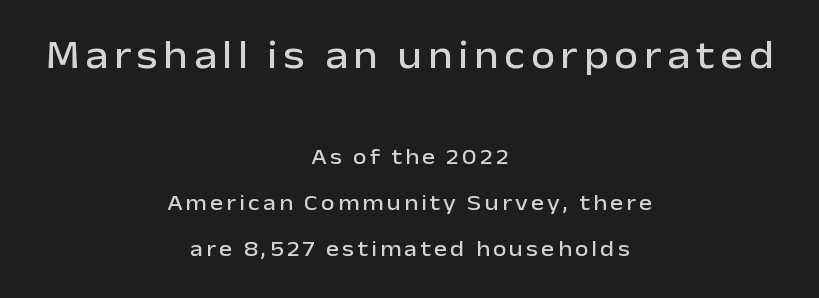
Q: Is the text italic (slanted)? A: No, it is upright.
Q: Is the typeface a serif or a sans-serif typeface? A: Sans-serif.
Q: Is the text underlined? A: No.
Q: How is the paragraph aligned? A: Centered.
Q: Is the spacing between lines tight, normal or loose? A: Loose.
Q: Which block of text is set in a larger size, the first (top) or the second (bottom)? A: The first (top) one.
Q: Width (condensed, normal, or wide)? A: Normal.
Q: Stroke contrast? A: Low.
Q: x-height? A: Medium.
Q: Monospaced? A: No.
